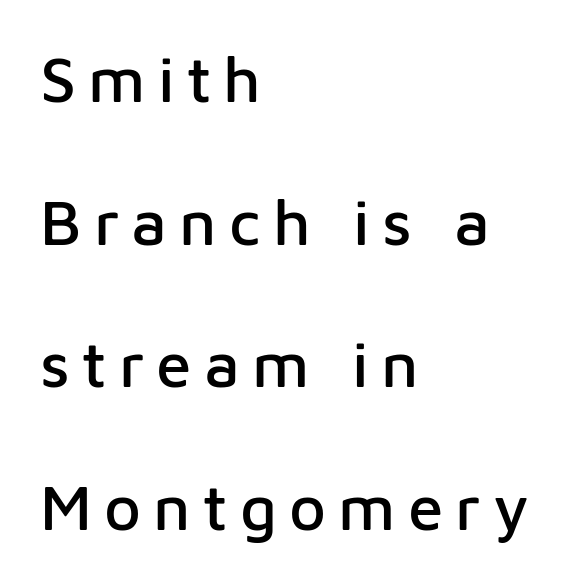
Ordinary non-slanted type is in use. Varying glyph widths throughout — classic text-font behaviour. A sans-serif font was chosen for this passage. These lines are set flush left with a ragged right edge. Letters rest on an invisible, unmarked baseline.
